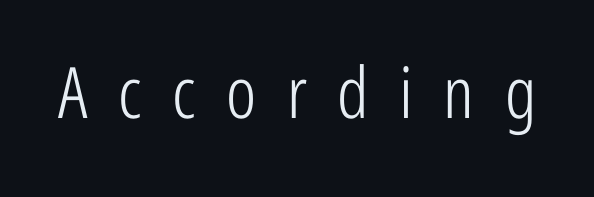
{"serif": "no", "italic": "no", "bold": "no", "weight": "light", "width": "condensed", "stroke_contrast": "low", "x_height": "medium", "monospaced": "no", "underline": "no", "letter_spacing": "wide", "letter_spacing_em": 0.43, "glyph_px": 71}
